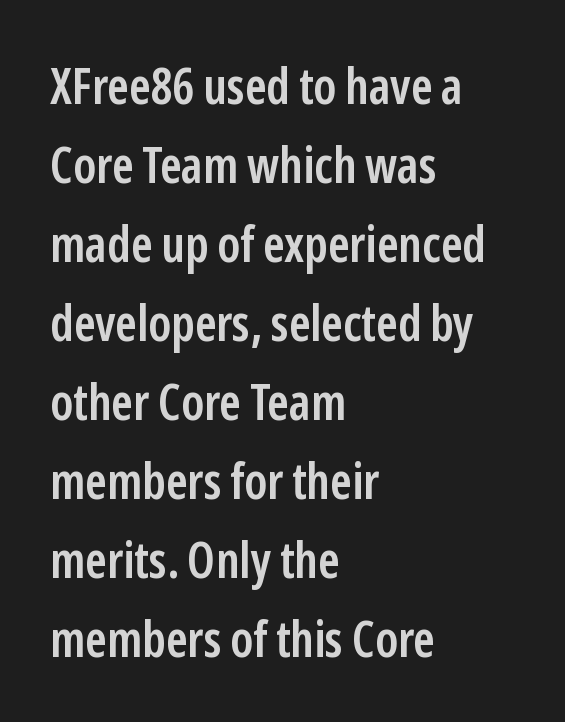
The image shows 50 px semibold, condensed sans-serif type, upright; set left-aligned, normal line spacing (1.58x), normal letter spacing, not underlined; low stroke contrast and a medium x-height.
